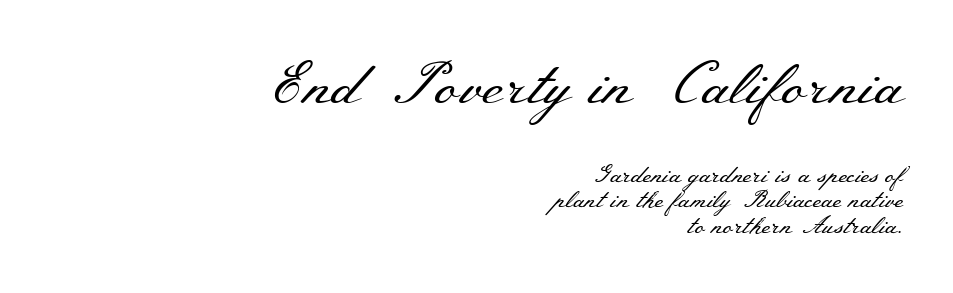
The image shows 59 px regular-weight, wide serif type; set right-aligned, tight line spacing (1.06x), normal letter spacing, not underlined; the first (top) block is 2.46x larger; medium stroke contrast and a small x-height.
